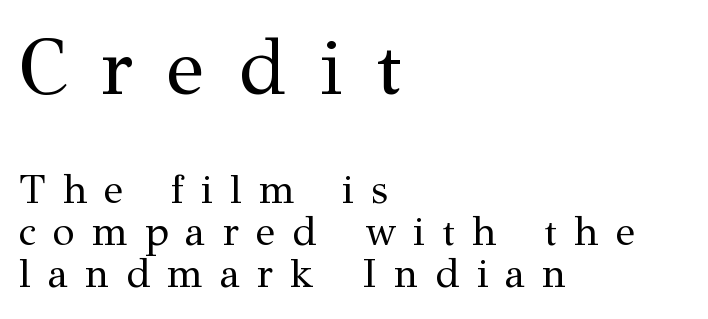
Q: Is the text bold? A: No.
Q: Is the text italic (slanted)? A: No, it is upright.
Q: Is the typeface a serif or a sans-serif typeface? A: Serif.
Q: Is the text underlined? A: No.
Q: How is the paragraph aligned? A: Left-aligned.
Q: Is the spacing between letters normal or unusually wide? A: Unusually wide.
Q: Is the spacing between lines tight, normal or loose? A: Tight.
Q: Which block of text is set in a larger size, the first (top) or the second (bottom)? A: The first (top) one.
Q: Width (condensed, normal, or wide)? A: Normal.
Q: Stroke contrast? A: Medium.
Q: x-height? A: Medium.
Q: Monospaced? A: No.
